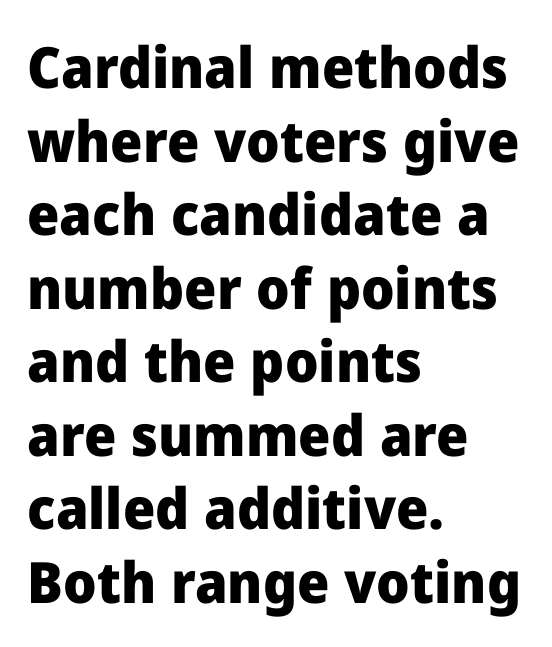
Q: Is the text bold? A: Yes.
Q: Is the text italic (slanted)? A: No, it is upright.
Q: Is the typeface a serif or a sans-serif typeface? A: Sans-serif.
Q: Is the text underlined? A: No.
Q: How is the paragraph aligned? A: Left-aligned.
Q: Is the spacing between letters normal or unusually wide? A: Normal.
Q: Is the spacing between lines tight, normal or loose? A: Normal.
Q: Width (condensed, normal, or wide)? A: Normal.
Q: Stroke contrast? A: Low.
Q: x-height? A: Medium.
Q: Monospaced? A: No.
